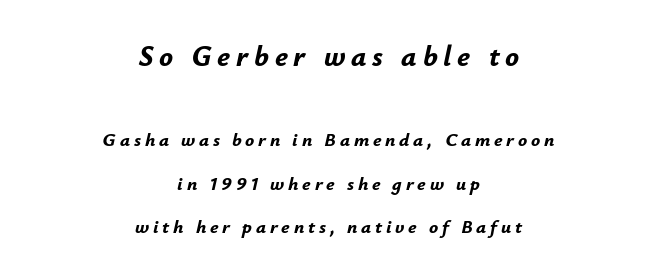
Compared with typical body copy, the letter spacing here is much looser. Compared with an ordinary text face, these strokes are far heavier — a full bold. If you squint, the top block still reads clearly — it's the larger of the two. The rendering uses natural spacing where letterforms have individual widths.
